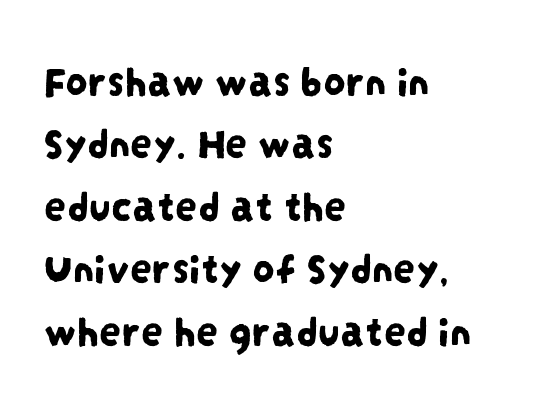
{"serif": "no", "width": "condensed", "stroke_contrast": "low", "x_height": "large", "monospaced": "no", "underline": "no", "align": "left", "line_spacing": "normal", "line_spacing_ratio": 1.42, "letter_spacing": "normal", "letter_spacing_em": 0.0, "glyph_px": 44}
